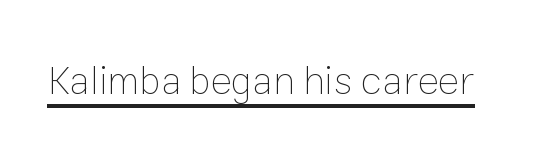
Q: Is the text bold? A: No.
Q: Is the text italic (slanted)? A: No, it is upright.
Q: Is the text underlined? A: Yes.
Q: Is the spacing between letters normal or unusually wide? A: Normal.
Q: Width (condensed, normal, or wide)? A: Normal.
Q: Stroke contrast? A: Low.
Q: x-height? A: Medium.
Q: Monospaced? A: No.
